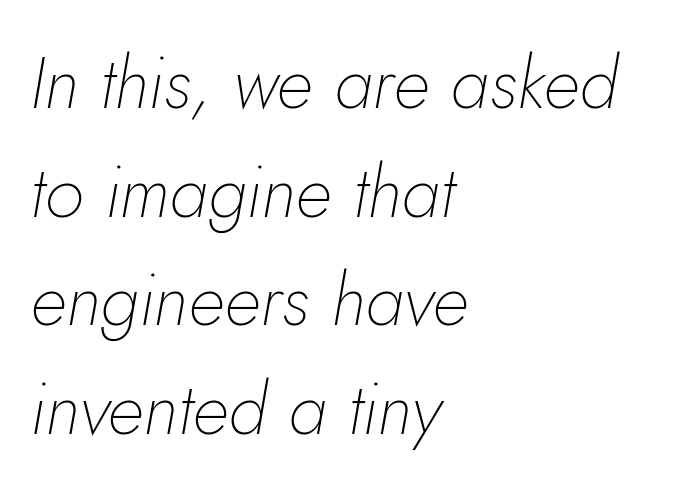
Ink coverage per letter is moderate at most. Decoration check: the copy has no underline. Nobody touched the tracking dial on this one. In terms of leading, this rendering sits right in the middle. The text block is weighted toward the left margin, trailing off unevenly rightward. Think of a printed novel: that variable character pitch is what you see here.
